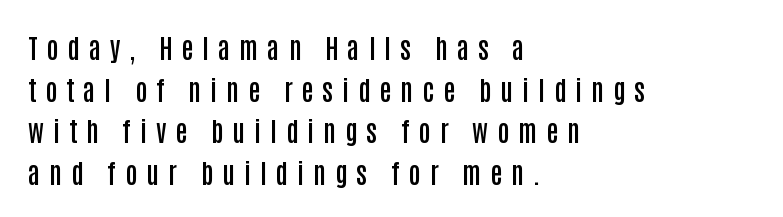
{"italic": "no", "bold": "semi", "underline": "no", "align": "left", "line_spacing": "normal", "line_spacing_ratio": 1.54, "letter_spacing": "wide", "letter_spacing_em": 0.33, "glyph_px": 27}
